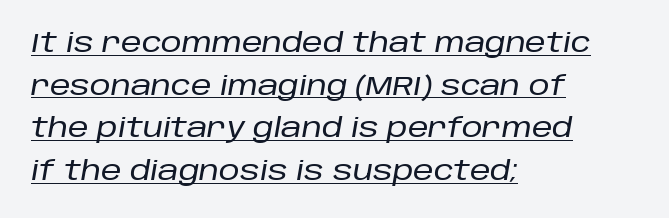
The image shows 26 px text type, italic (leaning right); set left-aligned, normal line spacing (1.64x), normal letter spacing, underlined.
